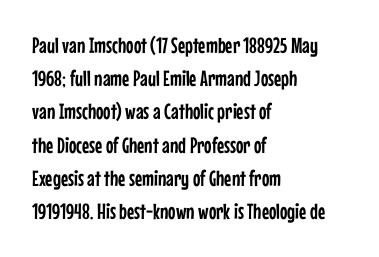
{"italic": "no", "underline": "no", "align": "left", "line_spacing": "normal", "line_spacing_ratio": 1.51, "letter_spacing": "normal", "letter_spacing_em": 0.0, "glyph_px": 22}
